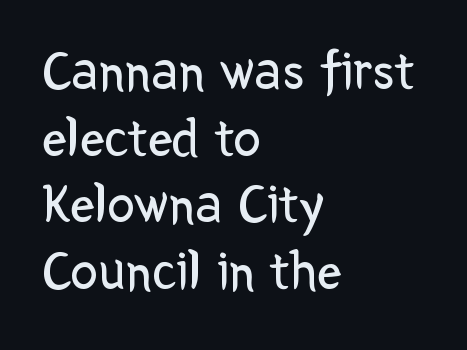
{"serif": "no", "italic": "no", "bold": "no", "weight": "regular", "width": "normal", "stroke_contrast": "low", "x_height": "medium", "monospaced": "no", "underline": "no", "align": "left", "line_spacing_ratio": 1.21, "letter_spacing": "normal", "letter_spacing_em": 0.0, "glyph_px": 55}
